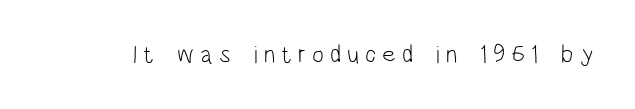
Q: Is the text bold? A: No.
Q: Is the text italic (slanted)? A: No, it is upright.
Q: Is the text underlined? A: No.
Q: Is the spacing between letters normal or unusually wide? A: Unusually wide.
